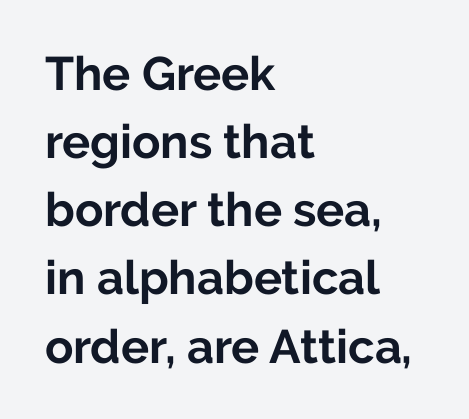
{"serif": "no", "italic": "no", "bold": "yes", "weight": "bold", "width": "normal", "stroke_contrast": "low", "x_height": "medium", "monospaced": "no", "underline": "no", "align": "left", "line_spacing": "normal", "line_spacing_ratio": 1.45, "letter_spacing": "normal", "letter_spacing_em": 0.0, "glyph_px": 47}
